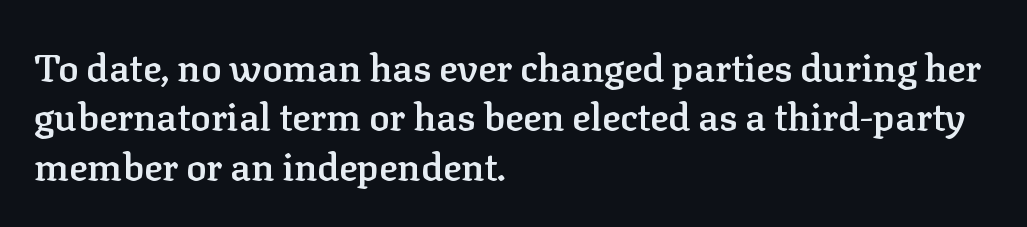
Decoration check: the copy has no underline. In terms of letterspacing, this is plain default setting. Is there much room between lines? A standard amount, neither cramped nor airy. If you drew a line through each stem, it would be perfectly vertical. Reading down the block, your eye returns to a fixed left position each line.
